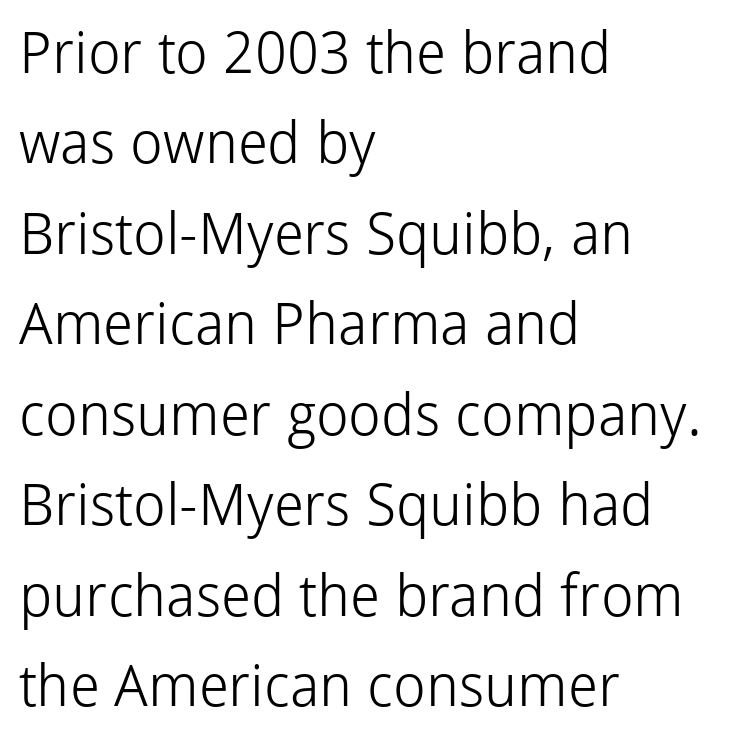
{"serif": "no", "italic": "no", "bold": "no", "weight": "light", "width": "normal", "stroke_contrast": "low", "x_height": "medium", "monospaced": "no", "underline": "no", "align": "left", "line_spacing": "normal", "line_spacing_ratio": 1.56, "letter_spacing": "normal", "letter_spacing_em": 0.0, "glyph_px": 58}
